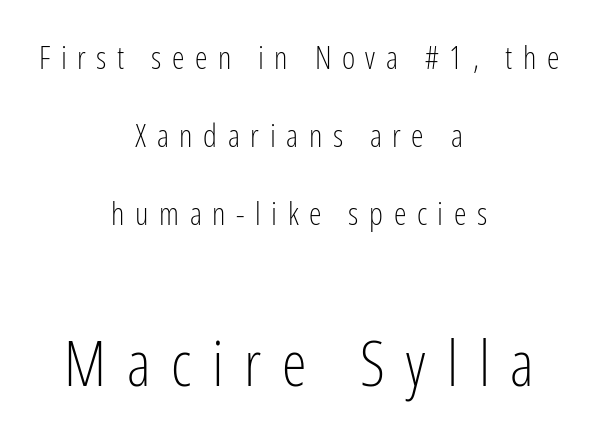
Q: Is the text bold? A: No.
Q: Is the text italic (slanted)? A: No, it is upright.
Q: Is the typeface a serif or a sans-serif typeface? A: Sans-serif.
Q: Is the text underlined? A: No.
Q: How is the paragraph aligned? A: Centered.
Q: Is the spacing between letters normal or unusually wide? A: Unusually wide.
Q: Is the spacing between lines tight, normal or loose? A: Loose.
Q: Which block of text is set in a larger size, the first (top) or the second (bottom)? A: The second (bottom) one.
Q: Width (condensed, normal, or wide)? A: Condensed.
Q: Stroke contrast? A: Low.
Q: x-height? A: Medium.
Q: Monospaced? A: No.
